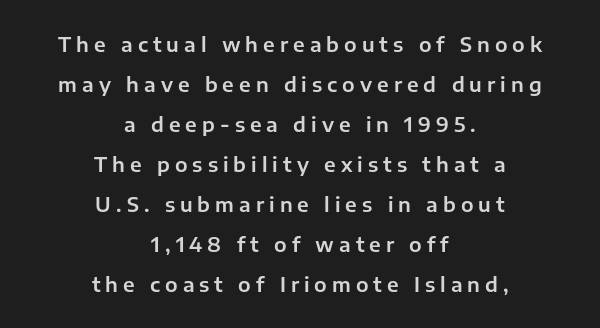
The image shows 20 px text type, upright; set centered, loose line spacing (2.0x), unusually wide letter spacing (+0.25 em), not underlined.
